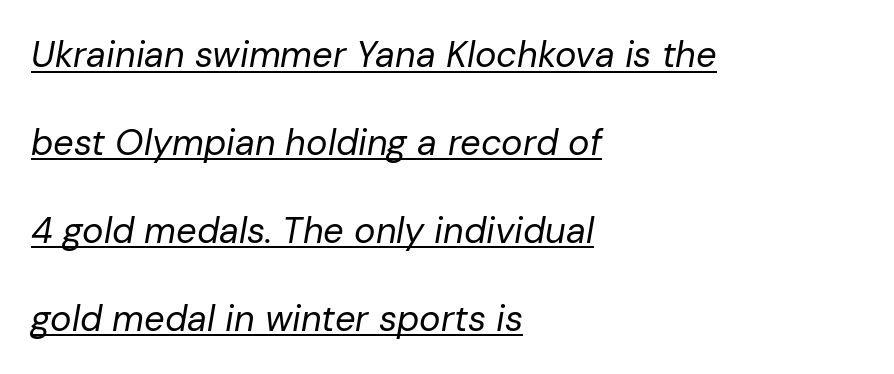
{"italic": "yes", "lean": "right", "slant_degrees": 10, "bold": "no", "weight": "regular", "width": "normal", "stroke_contrast": "low", "x_height": "medium", "monospaced": "no", "underline": "yes", "align": "left", "line_spacing": "loose", "line_spacing_ratio": 2.44, "letter_spacing": "normal", "letter_spacing_em": 0.0, "glyph_px": 36}
